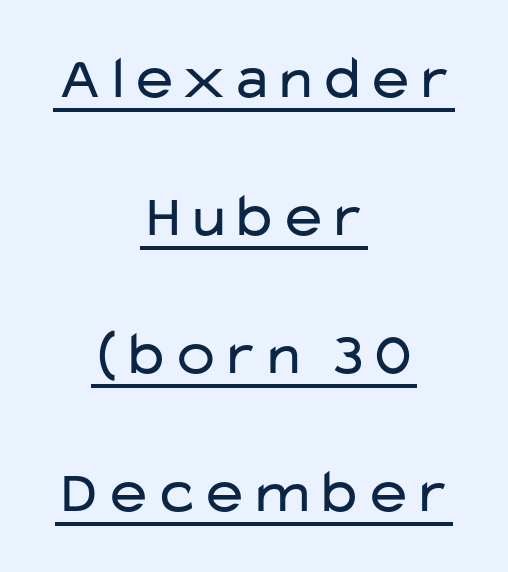
{"serif": "no", "italic": "no", "bold": "no", "weight": "regular", "width": "wide", "stroke_contrast": "low", "x_height": "medium", "monospaced": "no", "underline": "yes", "align": "center", "line_spacing": "loose", "line_spacing_ratio": 2.26, "letter_spacing": "normal", "letter_spacing_em": 0.0, "glyph_px": 61}
